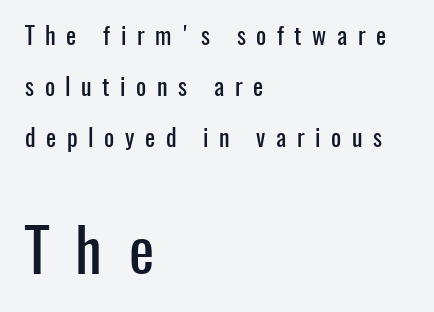
The composition opens small and finishes big. These lines stack with their left ends in a neat column. No word sits above an underline. Character widths vary here, with narrow letters taking less room than wide ones. Vertically, the passage feels expansive, rows floating well apart.
